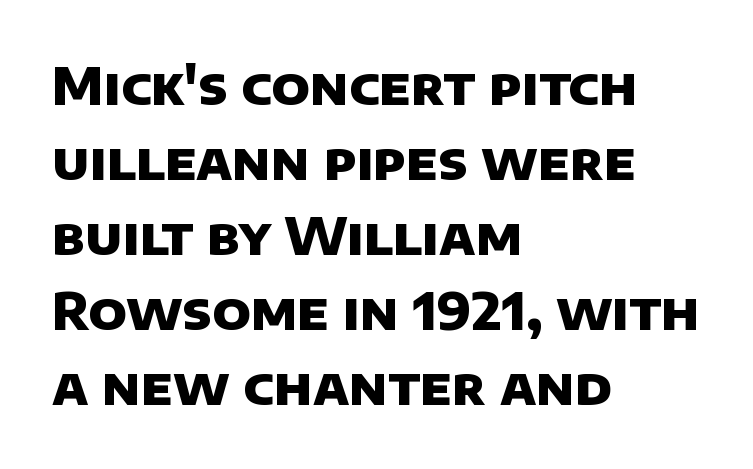
The image shows 51 px heavy sans-serif type; set left-aligned, normal line spacing (1.47x), normal letter spacing, not underlined; low stroke contrast and a large x-height.
